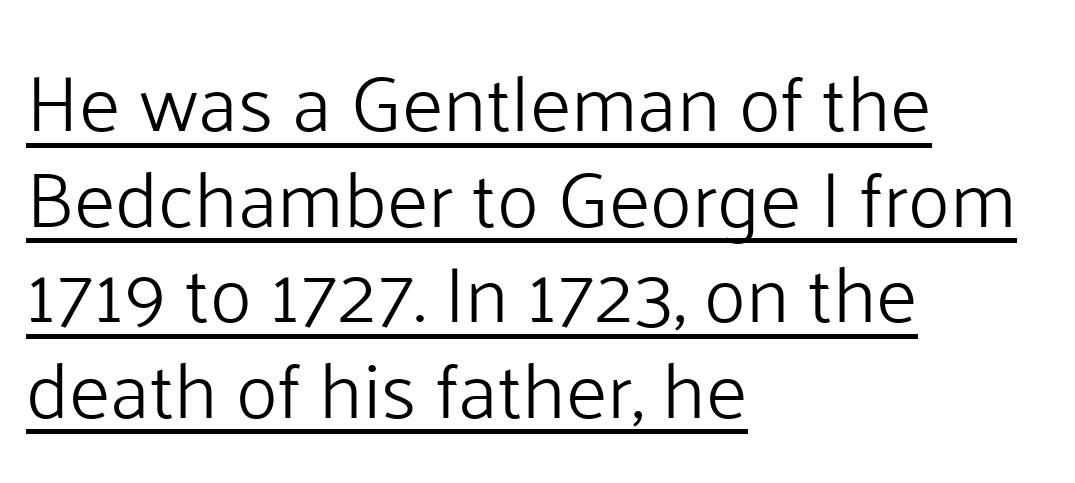
This sample uses an upright cut, with every glyph sitting square on the baseline. A continuous stroke trails under the words, as in a hyperlink. Each line starts at the same left margin while the right side varies. A typesetter would label this face a sans. You could call the tracking neutral — neither tight nor loose.
